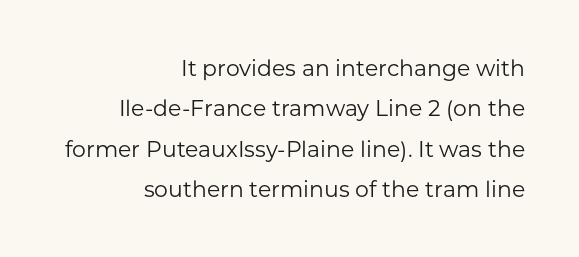
{"italic": "no", "bold": "no", "underline": "no", "align": "right", "line_spacing_ratio": 1.83, "letter_spacing": "normal", "letter_spacing_em": 0.0, "glyph_px": 22}
